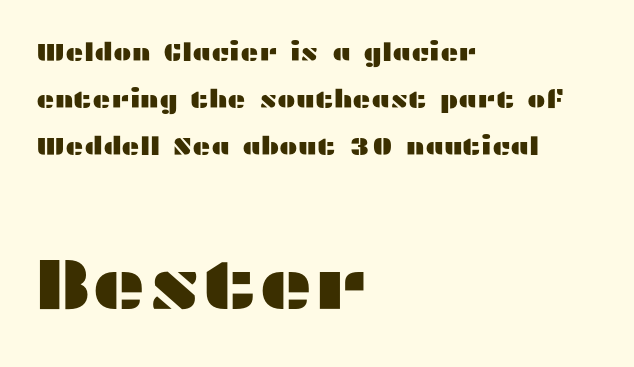
{"serif": "no", "italic": "no", "width": "wide", "stroke_contrast": "medium", "x_height": "medium", "monospaced": "no", "underline": "no", "align": "left", "line_spacing_ratio": 1.88, "letter_spacing": "normal", "letter_spacing_em": 0.0, "larger_block": "second", "size_ratio": 2.96, "glyph_px": 74}
